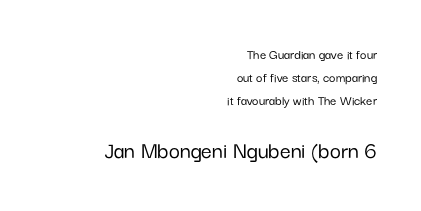
Students, note that the glyphs here touch the page at normal intervals. Which of the two is more prominent by size? The second, at the bottom. The lines sit at an ordinary, default distance from one another. Anything drawn beneath the words? Only blank space.
